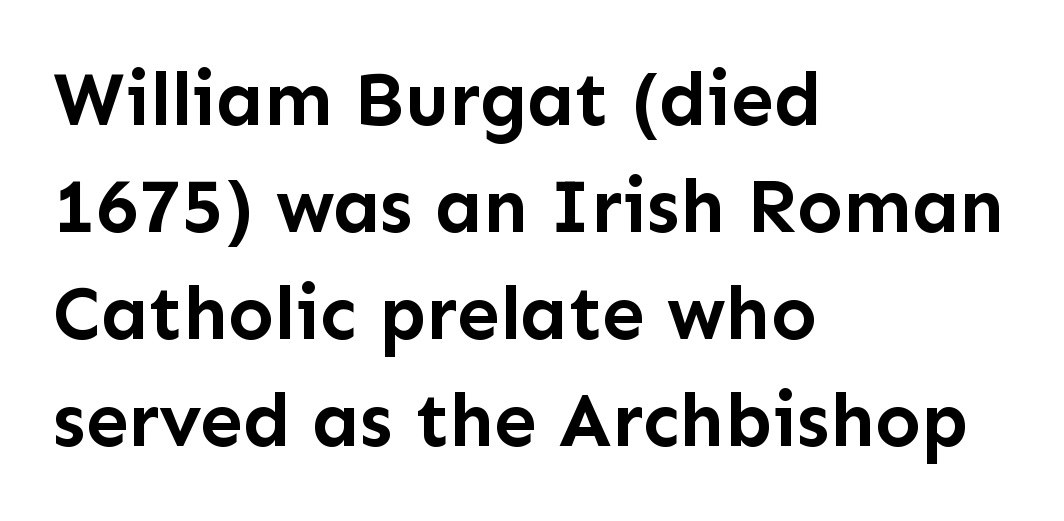
{"serif": "no", "italic": "no", "bold": "yes", "weight": "semibold", "width": "normal", "stroke_contrast": "low", "x_height": "medium", "monospaced": "no", "underline": "no", "align": "left", "line_spacing": "normal", "line_spacing_ratio": 1.41, "letter_spacing": "normal", "letter_spacing_em": 0.0, "glyph_px": 76}
